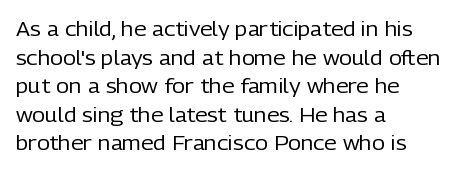
Honestly, the letter spacing is just normal — you wouldn't notice it. Every row of glyphs begins at an identical x-position on the left. The lettering holds an erect, upright posture throughout. A typesetter would call this leading conventional body-copy spacing.
